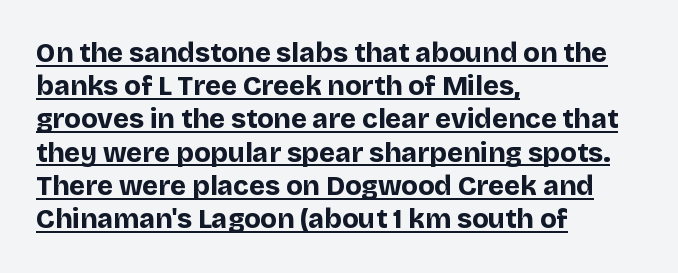
The image shows 27 px bold type, upright; set left-aligned, line spacing 1.23x, normal letter spacing, underlined.
